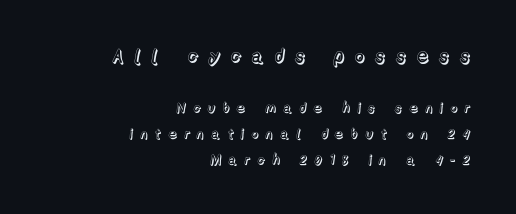
Q: Is the text italic (slanted)? A: Yes.
Q: Is the text underlined? A: No.
Q: How is the paragraph aligned? A: Right-aligned.
Q: Is the spacing between letters normal or unusually wide? A: Unusually wide.
Q: Which block of text is set in a larger size, the first (top) or the second (bottom)? A: The first (top) one.
